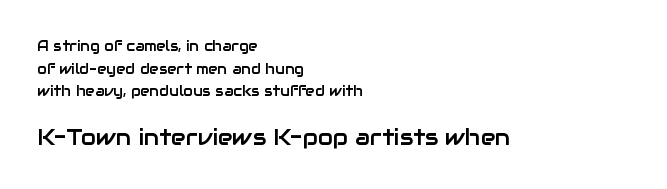
The rendering anchors every line to the left-hand side. Whoever set this made the second block the dominant, larger element. The passage shown stacks its lines at a standard gap. Rule under the text: the space is simply empty. The face used here is rendered with its standard letterfit.
